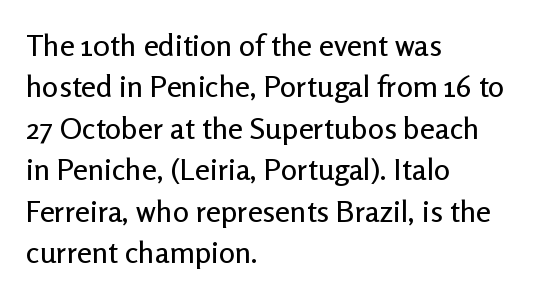
The image shows 30 px sans-serif type, upright; set left-aligned, normal line spacing (1.38x), normal letter spacing, not underlined; low stroke contrast and a medium x-height.
